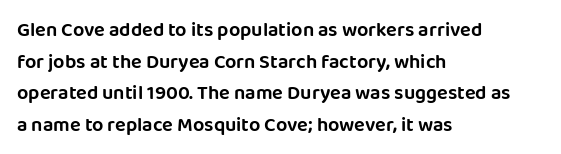
The image shows 20 px text type, upright; set left-aligned, normal line spacing (1.58x), normal letter spacing, not underlined.
